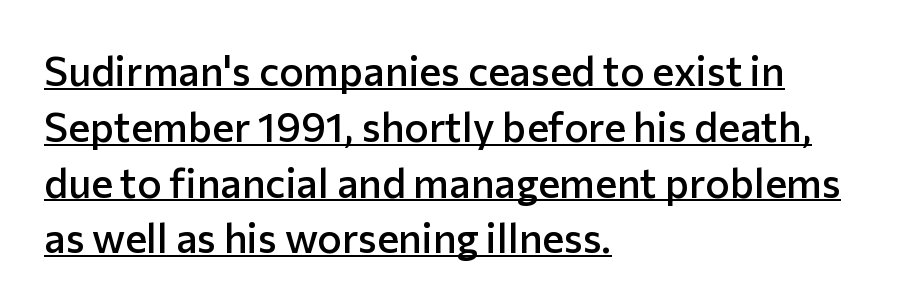
The image shows 41 px semibold sans-serif type, upright; set left-aligned, normal line spacing (1.36x), normal letter spacing, underlined; low stroke contrast and a medium x-height.
